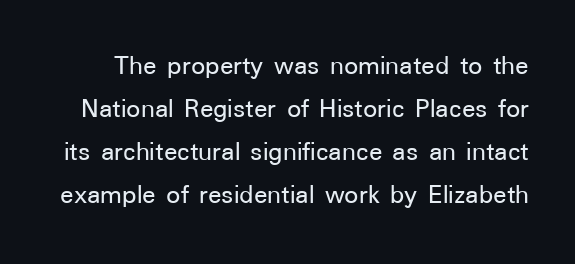
The image shows 28 px sans-serif type, upright; set normal line spacing (1.53x), normal letter spacing, not underlined; low stroke contrast and a medium x-height.
